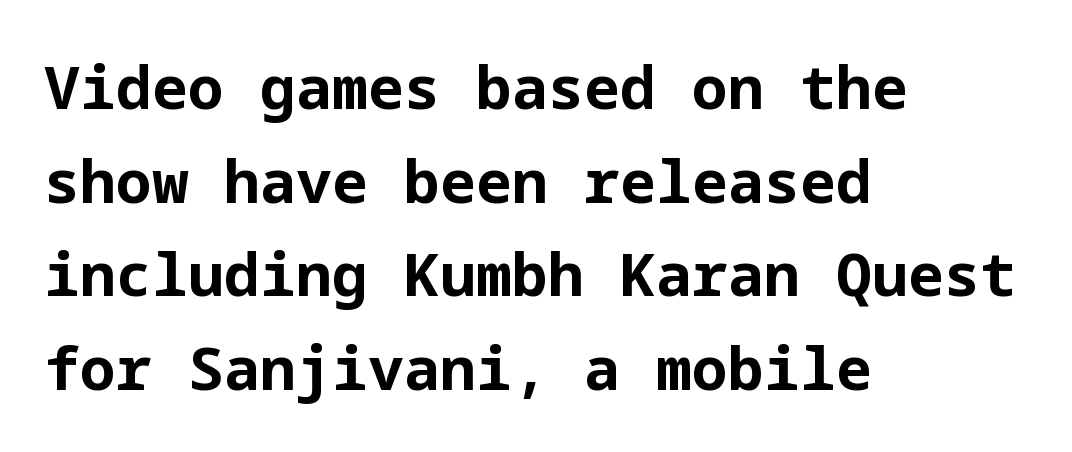
The image shows 60 px bold sans-serif type, upright; set left-aligned, normal line spacing (1.56x), normal letter spacing, not underlined; low stroke contrast and a medium x-height.
